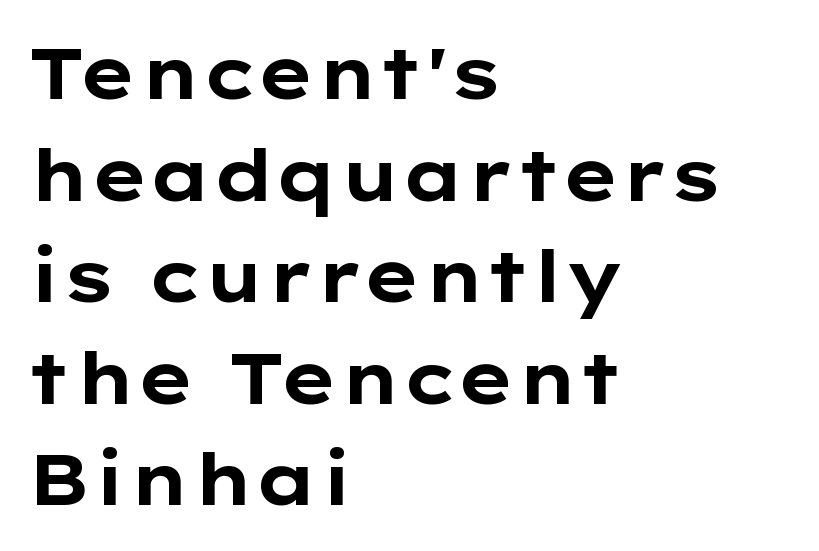
Q: Is the text bold? A: Yes.
Q: Is the text italic (slanted)? A: No, it is upright.
Q: Is the typeface a serif or a sans-serif typeface? A: Sans-serif.
Q: Is the text underlined? A: No.
Q: How is the paragraph aligned? A: Left-aligned.
Q: Is the spacing between letters normal or unusually wide? A: Normal.
Q: Is the spacing between lines tight, normal or loose? A: Normal.
Q: Width (condensed, normal, or wide)? A: Wide.
Q: Stroke contrast? A: Low.
Q: x-height? A: Medium.
Q: Monospaced? A: No.
